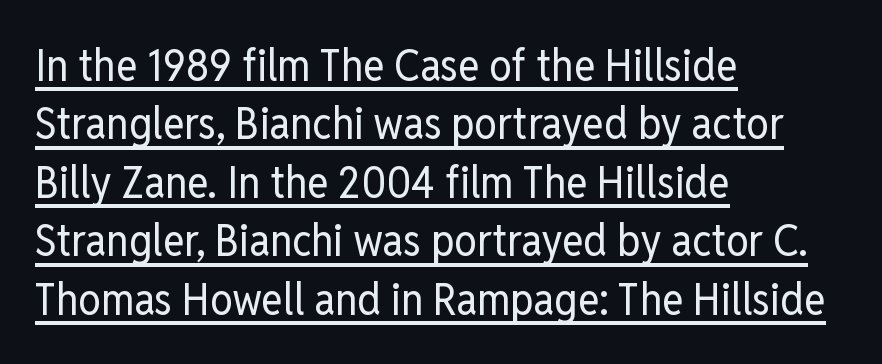
The image shows 45 px regular-weight, condensed sans-serif type, upright; set left-aligned, normal line spacing (1.3x), normal letter spacing, underlined; low stroke contrast and a medium x-height.
